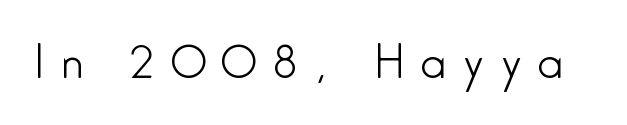
Q: Is the text bold? A: No.
Q: Is the text italic (slanted)? A: No, it is upright.
Q: Is the typeface a serif or a sans-serif typeface? A: Sans-serif.
Q: Is the text underlined? A: No.
Q: Is the spacing between letters normal or unusually wide? A: Unusually wide.
Q: Width (condensed, normal, or wide)? A: Condensed.
Q: Stroke contrast? A: Low.
Q: x-height? A: Medium.
Q: Monospaced? A: No.
